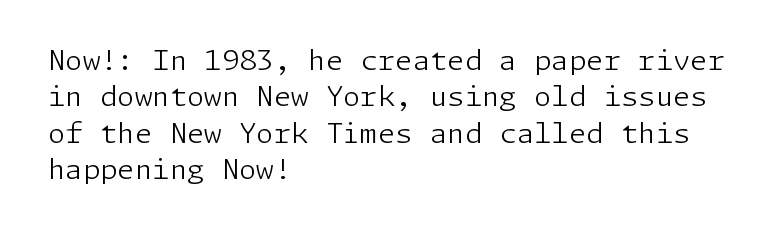
Q: Is the text bold? A: No.
Q: Is the text italic (slanted)? A: No, it is upright.
Q: Is the typeface a serif or a sans-serif typeface? A: Sans-serif.
Q: Is the text underlined? A: No.
Q: How is the paragraph aligned? A: Left-aligned.
Q: Is the spacing between letters normal or unusually wide? A: Normal.
Q: Is the spacing between lines tight, normal or loose? A: Normal.
Q: Width (condensed, normal, or wide)? A: Normal.
Q: Stroke contrast? A: Low.
Q: x-height? A: Medium.
